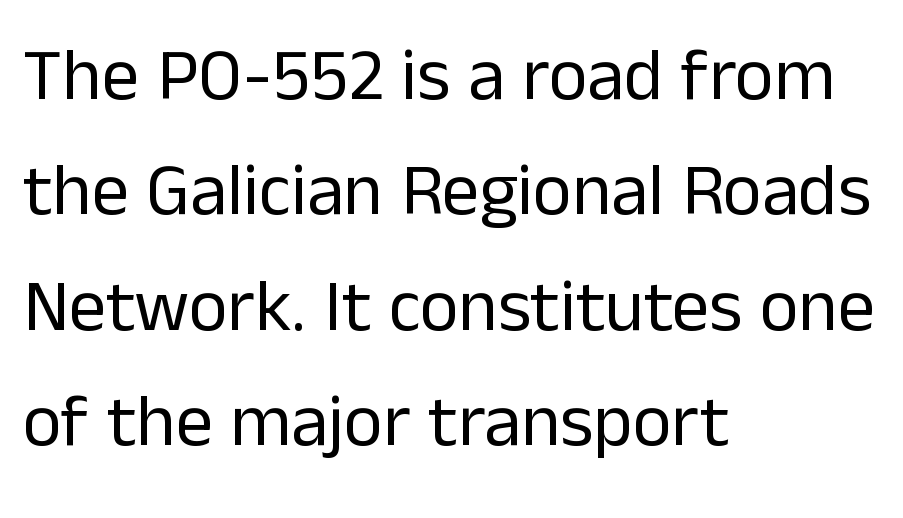
The image shows 74 px regular-weight sans-serif type, upright; set left-aligned, normal line spacing (1.56x), normal letter spacing, not underlined; low stroke contrast and a medium x-height.
